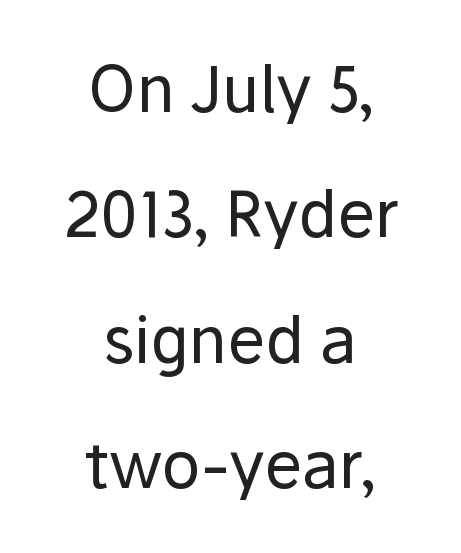
Q: Is the text bold? A: No.
Q: Is the text italic (slanted)? A: No, it is upright.
Q: Is the typeface a serif or a sans-serif typeface? A: Sans-serif.
Q: Is the text underlined? A: No.
Q: How is the paragraph aligned? A: Centered.
Q: Is the spacing between letters normal or unusually wide? A: Normal.
Q: Is the spacing between lines tight, normal or loose? A: Loose.
Q: Width (condensed, normal, or wide)? A: Normal.
Q: Stroke contrast? A: Low.
Q: x-height? A: Medium.
Q: Monospaced? A: No.
